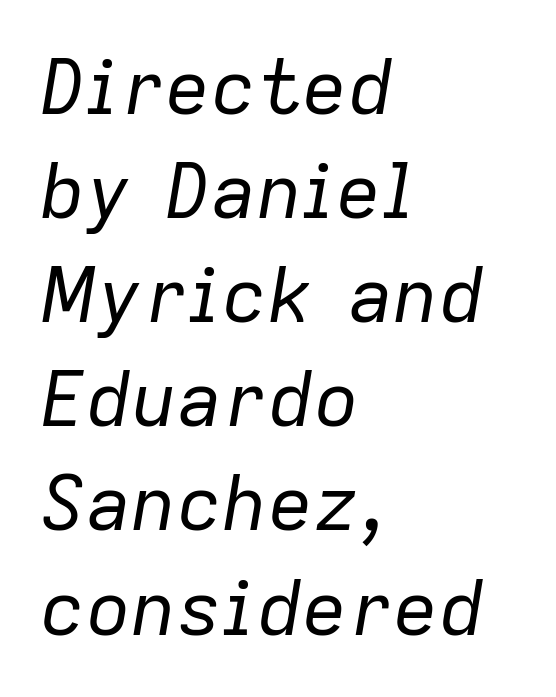
Slanted lettering throughout. Default kerning and tracking; the words read as compact shapes. The foot of each line stays bare and open. Does the copy run flush right? No — it runs flush left. If you measured baseline to baseline, you'd find a middling distance.
